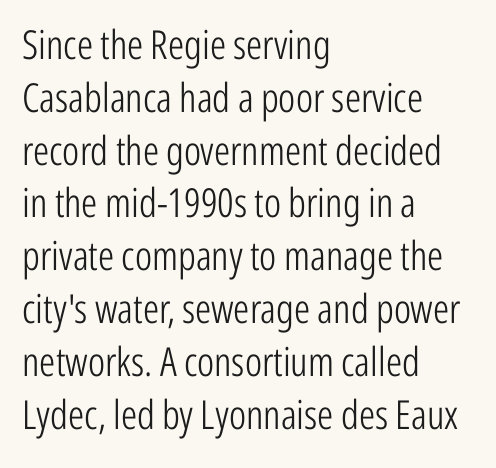
Q: Is the text bold? A: No.
Q: Is the text italic (slanted)? A: No, it is upright.
Q: Is the typeface a serif or a sans-serif typeface? A: Sans-serif.
Q: Is the text underlined? A: No.
Q: How is the paragraph aligned? A: Left-aligned.
Q: Is the spacing between letters normal or unusually wide? A: Normal.
Q: Is the spacing between lines tight, normal or loose? A: Normal.
Q: Width (condensed, normal, or wide)? A: Condensed.
Q: Stroke contrast? A: Low.
Q: x-height? A: Medium.
Q: Monospaced? A: No.
